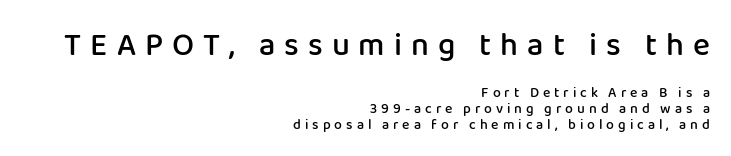
The image shows 32 px semibold sans-serif type, upright; set right-aligned, tight line spacing (1.12x), unusually wide letter spacing (+0.28 em), not underlined; the first (top) block is 2.29x larger; low stroke contrast and a medium x-height.
